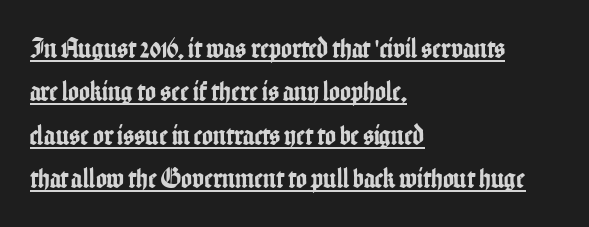
{"serif": "no", "italic": "no", "width": "condensed", "stroke_contrast": "low", "x_height": "medium", "monospaced": "no", "underline": "yes", "align": "left", "line_spacing": "normal", "line_spacing_ratio": 1.5, "letter_spacing": "normal", "letter_spacing_em": 0.0, "glyph_px": 29}
